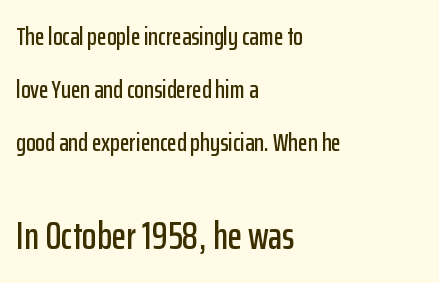
The image shows 38 px condensed sans-serif type, upright; set left-aligned, loose line spacing (2.12x), normal letter spacing, not underlined; the second (bottom) block is 1.52x larger; low stroke contrast and a medium x-height.
